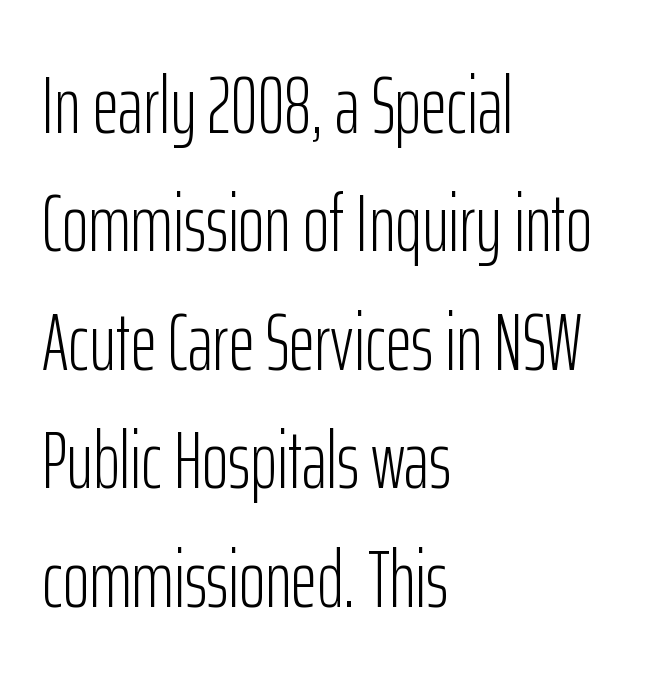
The image shows 80 px light, condensed sans-serif type, upright; set left-aligned, normal line spacing (1.48x), normal letter spacing, not underlined; low stroke contrast and a medium x-height.
